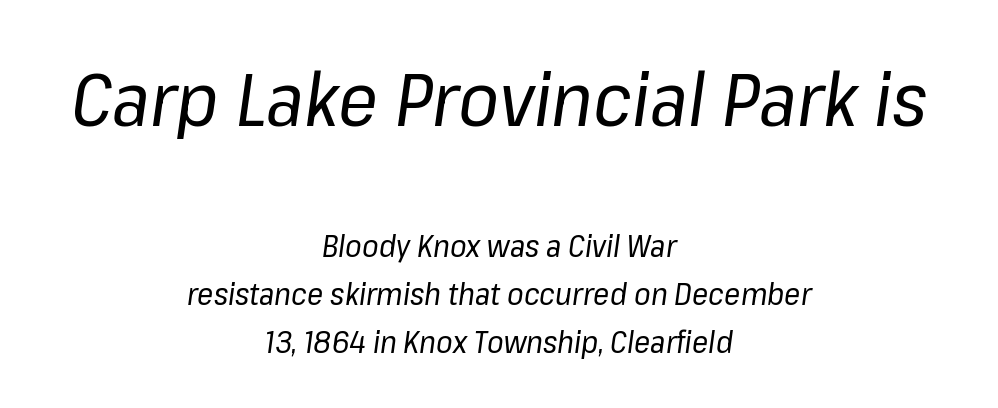
The image shows 74 px regular-weight type, italic (leaning right); set centered, normal line spacing (1.6x), normal letter spacing, not underlined; the first (top) block is 2.47x larger; low stroke contrast and a medium x-height.
